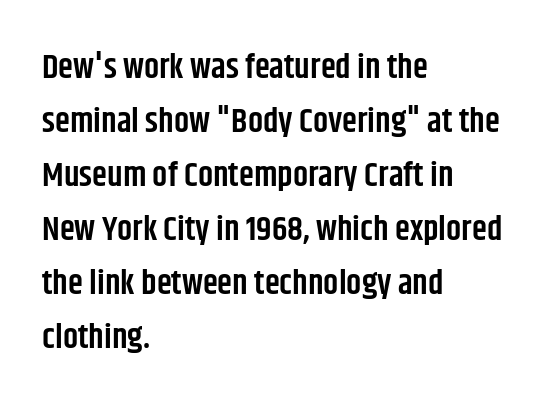
Q: Is the text bold? A: Semi-bold.
Q: Is the text italic (slanted)? A: No, it is upright.
Q: Is the typeface a serif or a sans-serif typeface? A: Sans-serif.
Q: Is the text underlined? A: No.
Q: How is the paragraph aligned? A: Left-aligned.
Q: Is the spacing between letters normal or unusually wide? A: Normal.
Q: Is the spacing between lines tight, normal or loose? A: Normal.
Q: Width (condensed, normal, or wide)? A: Condensed.
Q: Stroke contrast? A: Low.
Q: x-height? A: Large.
Q: Monospaced? A: No.
